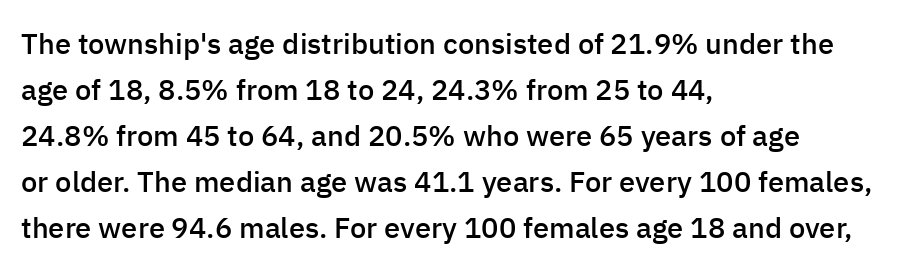
Each word holds together tightly as a unit, with standard inter-letter gaps. The typesetter chose a ragged-right arrangement here. The space between consecutive lines is moderate. The foot of each line stays bare and open.
